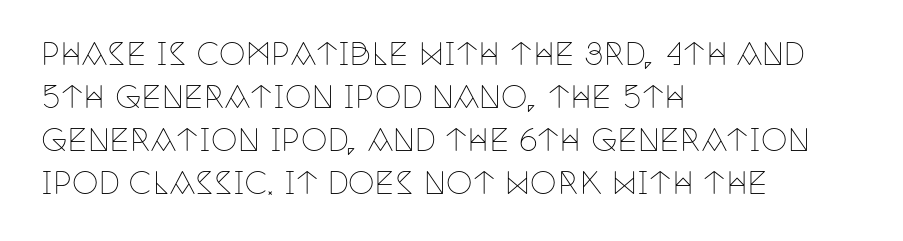
Summary of weight: not heavy and not bold. Baseline-to-baseline distance is the conventional proportion of letter height. Teacher's note: observe the even left margin — that is flush-left alignment. Serif or sans? Serif — the stroke terminals have little feet. Type without underlining. Italic? Not at all — the glyphs are vertical.
